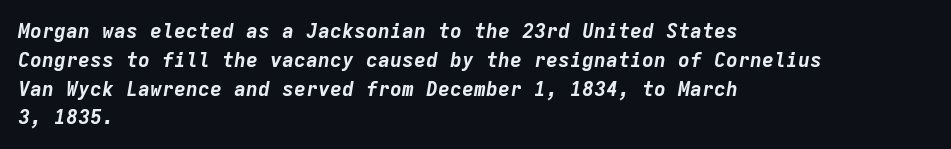
Q: Is the text bold? A: Yes.
Q: Is the text italic (slanted)? A: Yes, it leans right by about 9 degrees.
Q: Is the text underlined? A: No.
Q: How is the paragraph aligned? A: Left-aligned.
Q: Is the spacing between letters normal or unusually wide? A: Normal.
Q: Is the spacing between lines tight, normal or loose? A: Normal.
